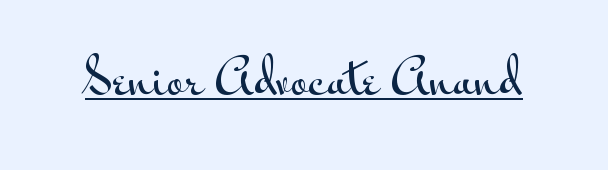
{"serif": "no", "width": "wide", "stroke_contrast": "medium", "x_height": "small", "monospaced": "no", "underline": "yes", "letter_spacing": "normal", "letter_spacing_em": 0.0, "glyph_px": 47}
